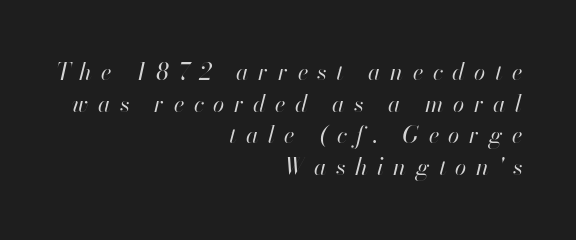
The image shows 23 px text type, italic (leaning right); set right-aligned, normal line spacing (1.38x), unusually wide letter spacing (+0.41 em), not underlined.
